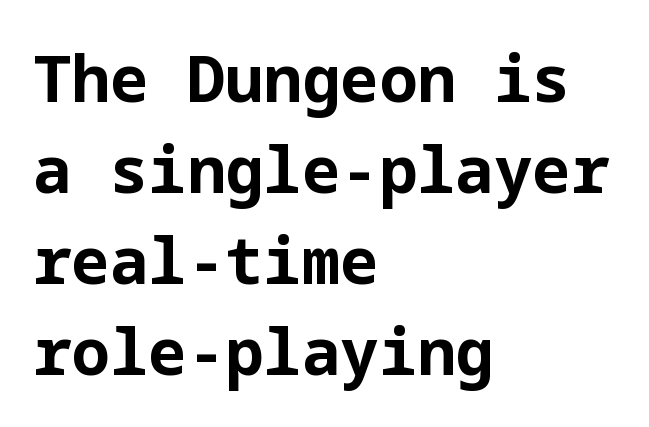
{"serif": "no", "italic": "no", "bold": "yes", "weight": "bold", "width": "normal", "stroke_contrast": "low", "x_height": "medium", "underline": "no", "align": "left", "line_spacing": "normal", "line_spacing_ratio": 1.42, "letter_spacing": "normal", "letter_spacing_em": 0.0, "glyph_px": 64}
